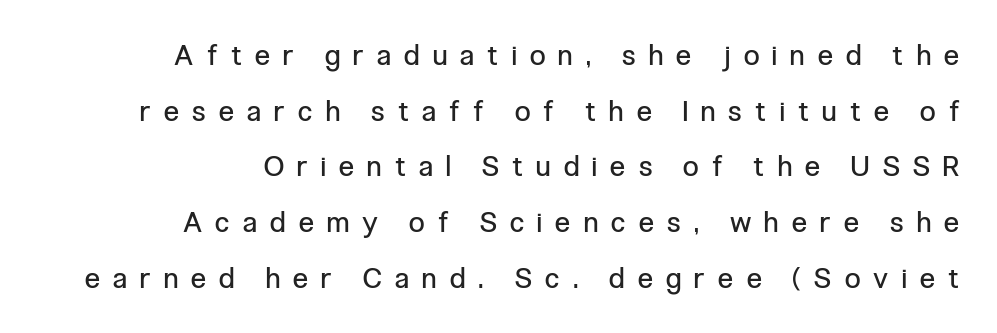
The image shows 28 px regular-weight, condensed sans-serif type, upright; set right-aligned, loose line spacing (1.99x), unusually wide letter spacing (+0.48 em), not underlined; low stroke contrast and a medium x-height.
